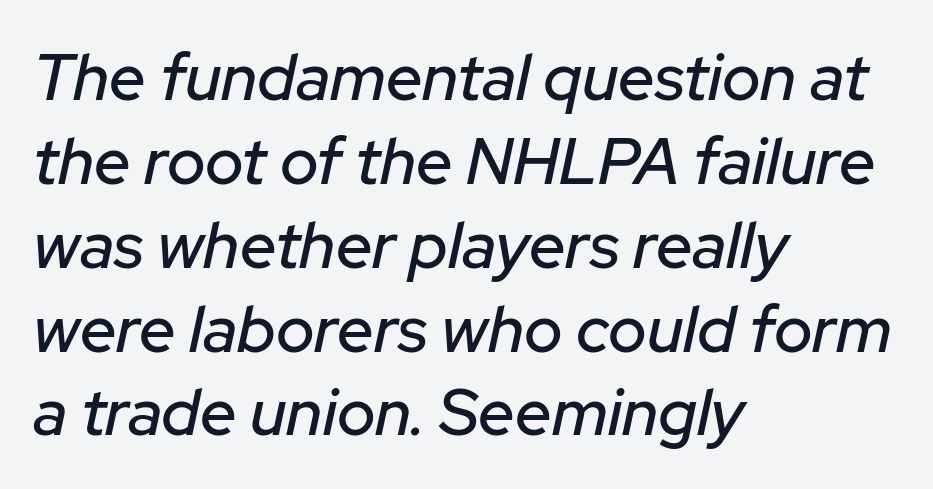
{"italic": "yes", "lean": "right", "slant_degrees": 12, "width": "normal", "stroke_contrast": "low", "x_height": "medium", "monospaced": "no", "underline": "no", "align": "left", "line_spacing": "normal", "line_spacing_ratio": 1.29, "letter_spacing": "normal", "letter_spacing_em": 0.0, "glyph_px": 65}
